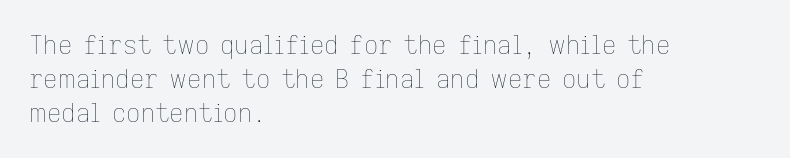
The image shows 25 px text type, upright; set left-aligned, normal line spacing (1.36x), normal letter spacing, not underlined.
